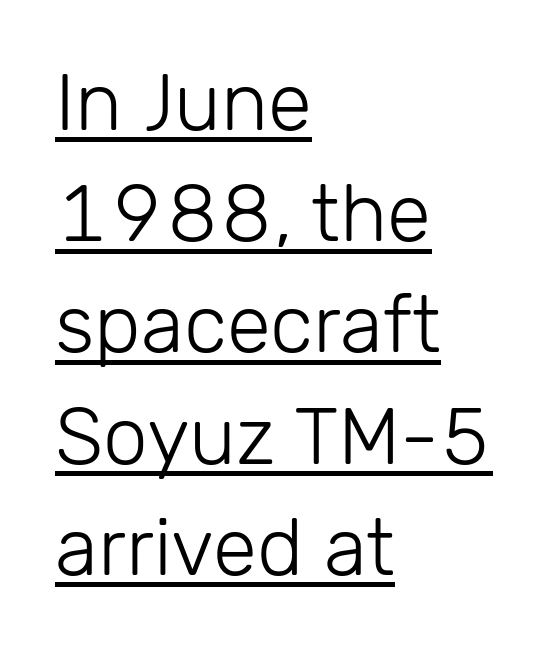
{"serif": "no", "italic": "no", "bold": "no", "weight": "light", "width": "normal", "stroke_contrast": "low", "x_height": "medium", "monospaced": "no", "underline": "yes", "align": "left", "line_spacing": "normal", "line_spacing_ratio": 1.39, "letter_spacing": "normal", "letter_spacing_em": 0.0, "glyph_px": 80}
